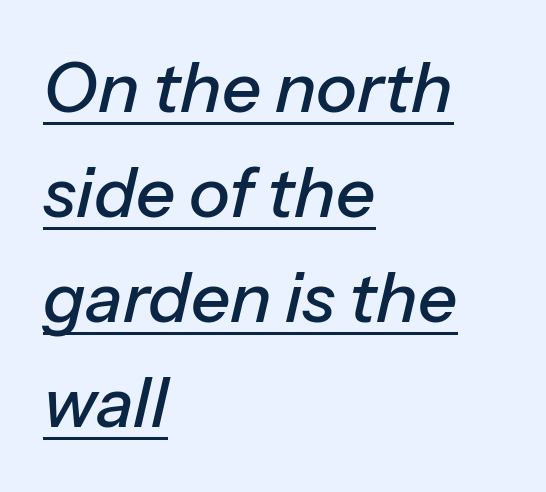
{"italic": "yes", "lean": "right", "slant_degrees": 13, "width": "normal", "stroke_contrast": "low", "x_height": "medium", "monospaced": "no", "underline": "yes", "align": "left", "line_spacing": "normal", "line_spacing_ratio": 1.52, "letter_spacing": "normal", "letter_spacing_em": 0.0, "glyph_px": 69}
